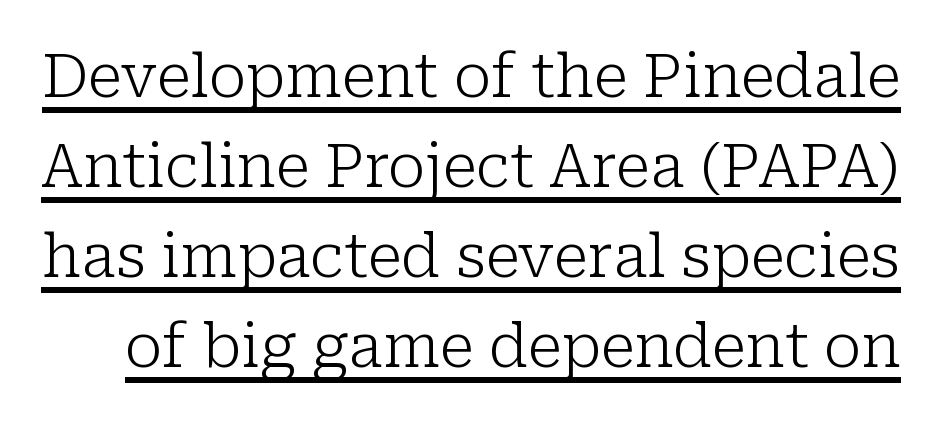
The image shows 60 px light serif type, upright; set normal line spacing (1.5x), normal letter spacing, underlined; low stroke contrast and a medium x-height.
